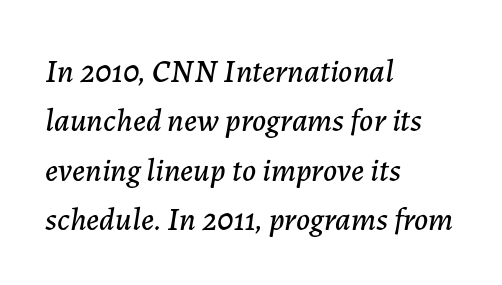
Q: Is the text italic (slanted)? A: Yes, it leans right by about 7 degrees.
Q: Is the text underlined? A: No.
Q: How is the paragraph aligned? A: Left-aligned.
Q: Is the spacing between letters normal or unusually wide? A: Normal.
Q: Is the spacing between lines tight, normal or loose? A: Normal.
Q: Width (condensed, normal, or wide)? A: Normal.
Q: Stroke contrast? A: Low.
Q: x-height? A: Medium.
Q: Monospaced? A: No.
